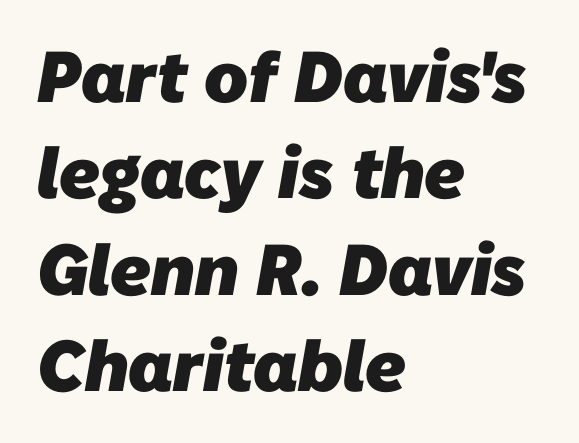
{"serif": "no", "bold": "yes", "weight": "heavy", "width": "normal", "stroke_contrast": "low", "x_height": "medium", "monospaced": "no", "underline": "no", "align": "left", "line_spacing": "normal", "line_spacing_ratio": 1.34, "letter_spacing": "normal", "letter_spacing_em": 0.0, "glyph_px": 72}
